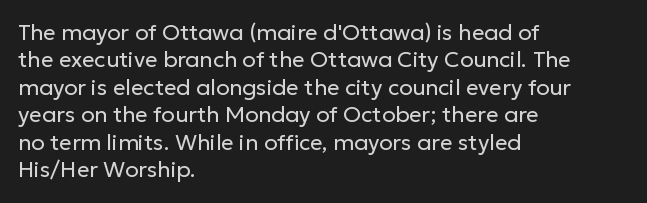
Q: Is the text bold? A: No.
Q: Is the text italic (slanted)? A: No, it is upright.
Q: Is the text underlined? A: No.
Q: How is the paragraph aligned? A: Left-aligned.
Q: Is the spacing between letters normal or unusually wide? A: Normal.
Q: Is the spacing between lines tight, normal or loose? A: Normal.
